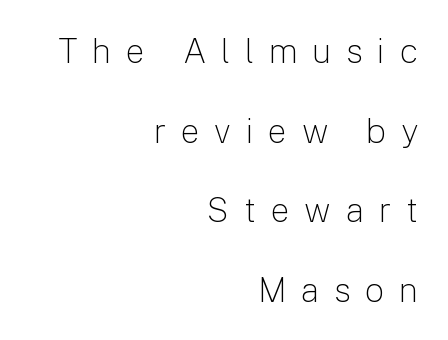
The strip under each line holds only bare page. The passage shown is typed in a proportional face where columns would drift. These lines are composed in type without serifs. Where is the straight margin? On the right. In terms of letterspacing, this is a distinctly airy, spread setting. The specimen reads as upright at a glance.
